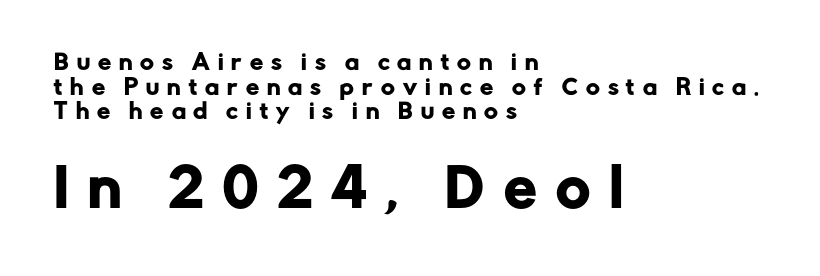
The image shows 52 px sans-serif type, upright; set left-aligned, line spacing 1.17x, unusually wide letter spacing (+0.38 em), not underlined; the second (bottom) block is 2.48x larger; low stroke contrast and a medium x-height.
